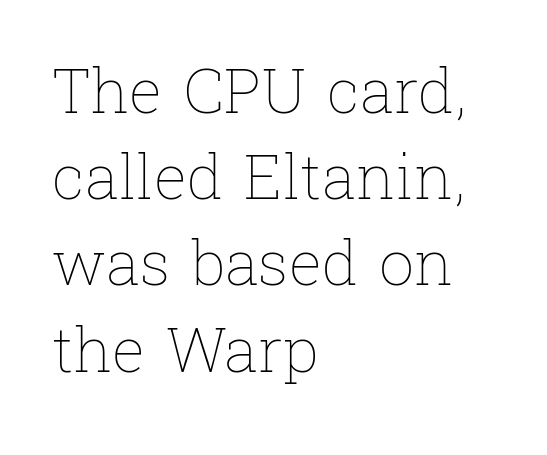
{"italic": "no", "bold": "no", "weight": "thin", "width": "normal", "stroke_contrast": "low", "x_height": "medium", "monospaced": "no", "underline": "no", "align": "left", "line_spacing": "normal", "line_spacing_ratio": 1.39, "letter_spacing": "normal", "letter_spacing_em": 0.0, "glyph_px": 62}
